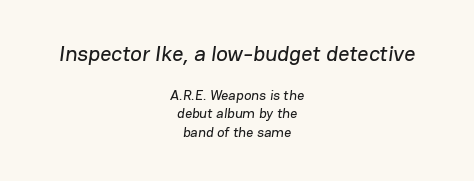
Q: Is the text underlined? A: No.
Q: How is the paragraph aligned? A: Centered.
Q: Is the spacing between letters normal or unusually wide? A: Normal.
Q: Is the spacing between lines tight, normal or loose? A: Normal.
Q: Which block of text is set in a larger size, the first (top) or the second (bottom)? A: The first (top) one.
